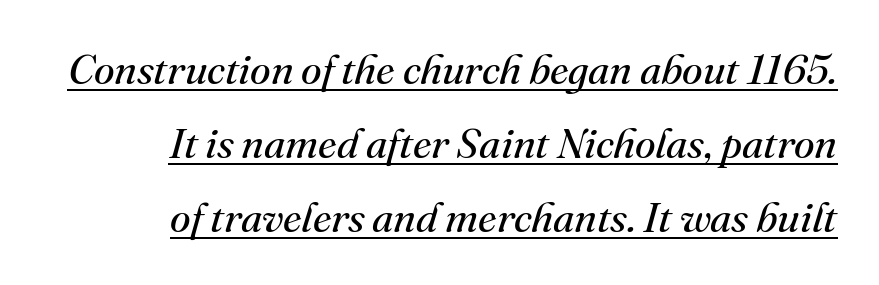
The image shows 42 px regular-weight serif type, italic (leaning right); set right-aligned, line spacing 1.76x, normal letter spacing, underlined; medium stroke contrast and a small x-height.
